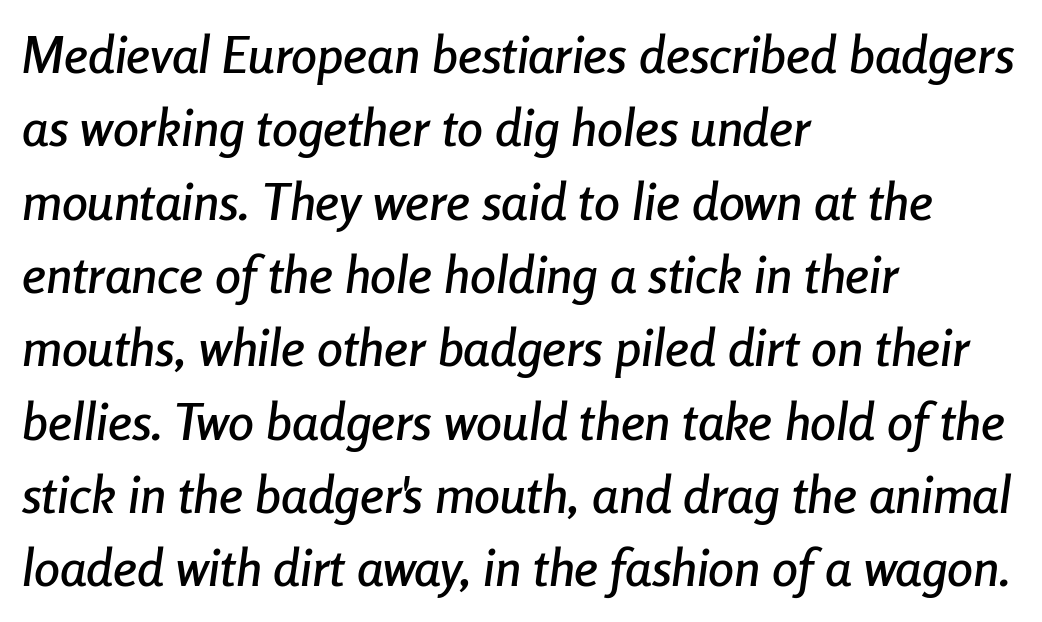
{"italic": "yes", "lean": "right", "slant_degrees": 8, "width": "condensed", "stroke_contrast": "low", "x_height": "medium", "monospaced": "no", "underline": "no", "align": "left", "line_spacing": "normal", "line_spacing_ratio": 1.41, "letter_spacing": "normal", "letter_spacing_em": 0.0, "glyph_px": 52}
